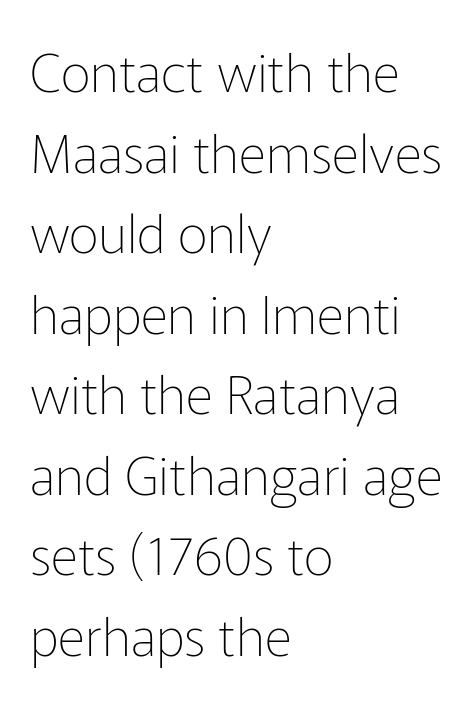
Q: Is the text bold? A: No.
Q: Is the text italic (slanted)? A: No, it is upright.
Q: Is the typeface a serif or a sans-serif typeface? A: Sans-serif.
Q: Is the text underlined? A: No.
Q: How is the paragraph aligned? A: Left-aligned.
Q: Is the spacing between letters normal or unusually wide? A: Normal.
Q: Is the spacing between lines tight, normal or loose? A: Normal.
Q: Width (condensed, normal, or wide)? A: Normal.
Q: Stroke contrast? A: Low.
Q: x-height? A: Medium.
Q: Monospaced? A: No.
